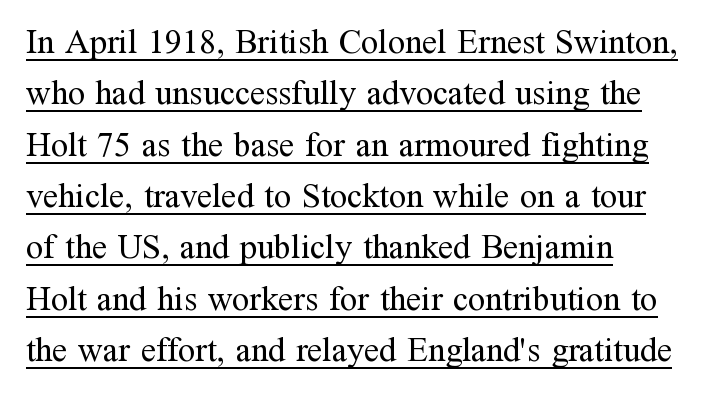
Q: Is the text bold? A: No.
Q: Is the text italic (slanted)? A: No, it is upright.
Q: Is the typeface a serif or a sans-serif typeface? A: Serif.
Q: Is the text underlined? A: Yes.
Q: How is the paragraph aligned? A: Left-aligned.
Q: Is the spacing between letters normal or unusually wide? A: Normal.
Q: Is the spacing between lines tight, normal or loose? A: Normal.
Q: Width (condensed, normal, or wide)? A: Normal.
Q: Stroke contrast? A: Medium.
Q: x-height? A: Medium.
Q: Monospaced? A: No.
